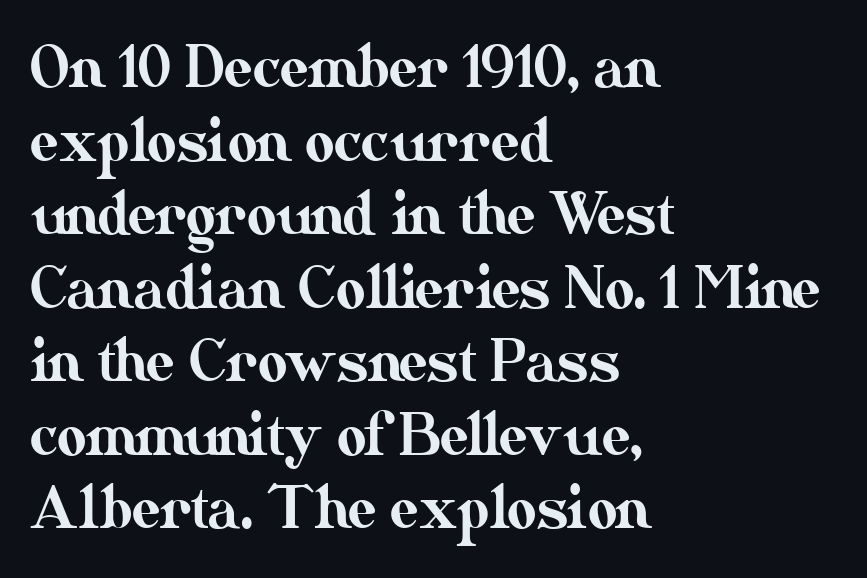
Q: Is the text italic (slanted)? A: No, it is upright.
Q: Is the text underlined? A: No.
Q: How is the paragraph aligned? A: Left-aligned.
Q: Is the spacing between letters normal or unusually wide? A: Normal.
Q: Is the spacing between lines tight, normal or loose? A: Normal.
Q: Width (condensed, normal, or wide)? A: Normal.
Q: Stroke contrast? A: Medium.
Q: x-height? A: Small.
Q: Monospaced? A: No.
